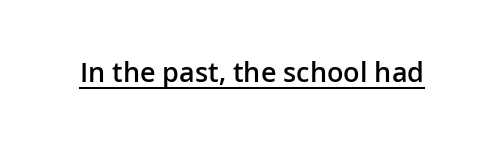
The gaps between neighbouring characters are ordinary and unremarkable. Summary of weight: moderately heavy, a semibold. The glyphs are accompanied by a horizontal stroke just below them. Ascenders rise straight up at ninety degrees.
